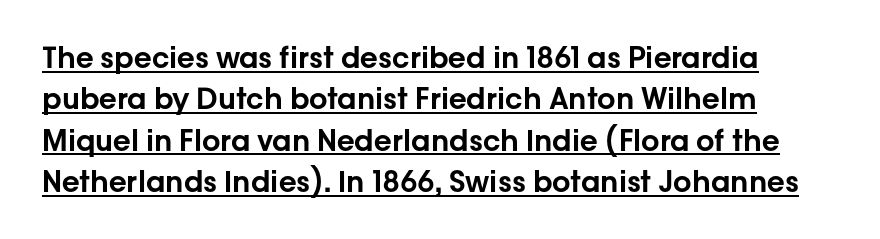
The image shows 29 px sans-serif type, upright; set left-aligned, normal line spacing (1.43x), normal letter spacing, underlined; low stroke contrast and a medium x-height.
